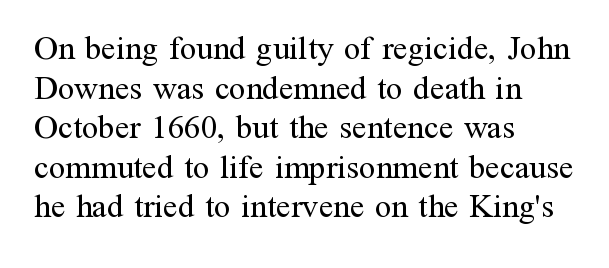
Teacher's note: observe the even left margin — that is flush-left alignment. Every character sits straight up, as roman type does. The designer went with a serif here, giving each stem small feet. Each row of text sits above clean, open space. Compared with typical body copy, the letter spacing here is the same. The strokes carry an ordinary text weight at most.
